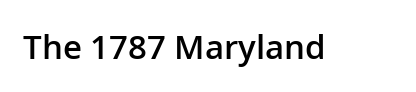
Q: Is the text bold? A: Semi-bold.
Q: Is the text italic (slanted)? A: No, it is upright.
Q: Is the typeface a serif or a sans-serif typeface? A: Sans-serif.
Q: Is the text underlined? A: No.
Q: Is the spacing between letters normal or unusually wide? A: Normal.
Q: Width (condensed, normal, or wide)? A: Normal.
Q: Stroke contrast? A: Low.
Q: x-height? A: Medium.
Q: Monospaced? A: No.
